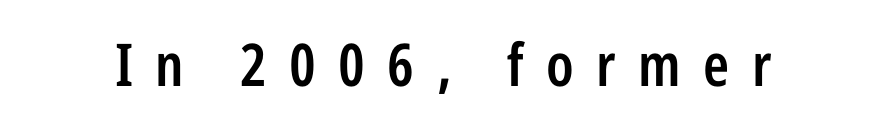
Ascenders rise straight up at ninety degrees. Does extra space separate the letters? Yes, quite a lot of it. Stems and bowls a touch heavier than normal — semibold. The glyphs are unaccompanied by any horizontal stroke below them. Stroke terminals: plain, sans-serif. Character widths vary here, with narrow letters taking less room than wide ones.
